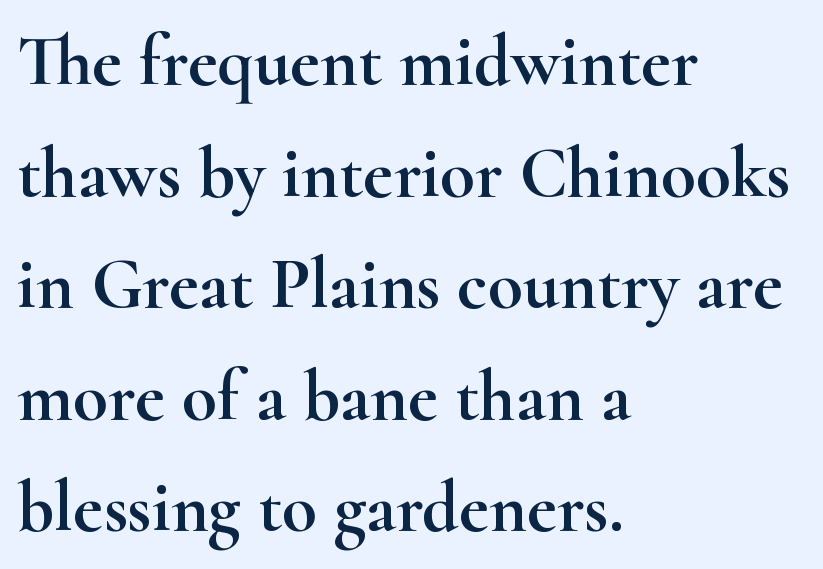
{"serif": "yes", "italic": "no", "width": "wide", "stroke_contrast": "high", "x_height": "small", "monospaced": "no", "underline": "no", "align": "left", "line_spacing": "normal", "line_spacing_ratio": 1.55, "letter_spacing": "normal", "letter_spacing_em": 0.0, "glyph_px": 72}
